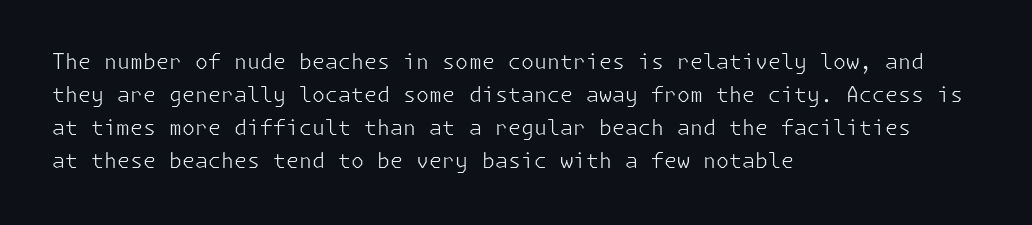
{"italic": "no", "bold": "no", "underline": "no", "align": "left", "line_spacing": "normal", "line_spacing_ratio": 1.57, "letter_spacing": "normal", "letter_spacing_em": 0.0, "glyph_px": 21}
